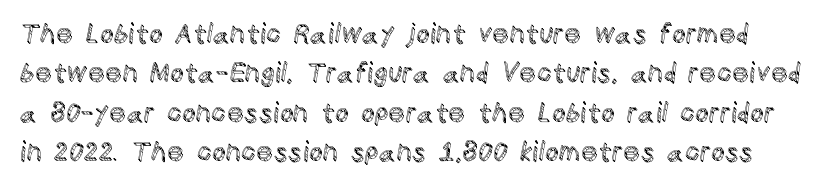
{"underline": "no", "line_spacing": "normal", "line_spacing_ratio": 1.46, "letter_spacing": "normal", "letter_spacing_em": 0.0, "glyph_px": 27}
